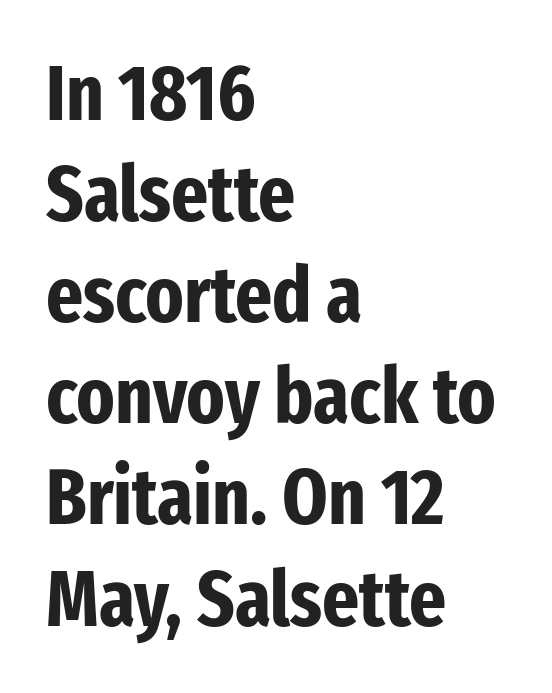
{"serif": "no", "italic": "no", "bold": "yes", "weight": "bold", "width": "condensed", "stroke_contrast": "low", "x_height": "medium", "monospaced": "no", "underline": "no", "align": "left", "line_spacing": "normal", "line_spacing_ratio": 1.28, "letter_spacing": "normal", "letter_spacing_em": 0.0, "glyph_px": 79}
